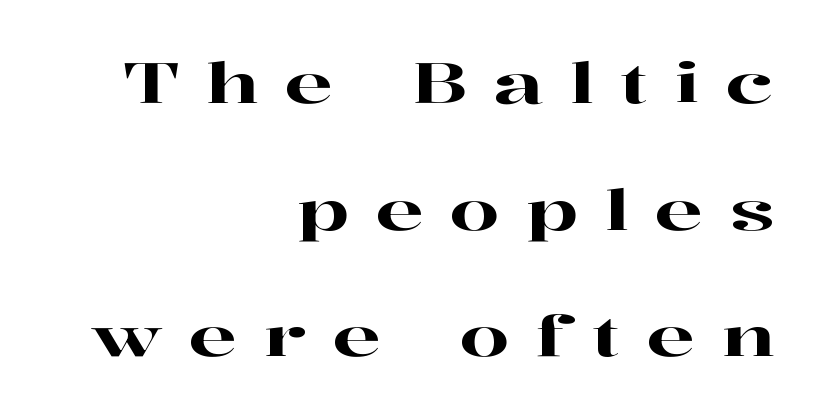
{"serif": "yes", "italic": "no", "width": "wide", "stroke_contrast": "high", "x_height": "medium", "monospaced": "no", "underline": "no", "align": "right", "line_spacing": "loose", "line_spacing_ratio": 2.26, "letter_spacing": "wide", "letter_spacing_em": 0.48, "glyph_px": 56}
